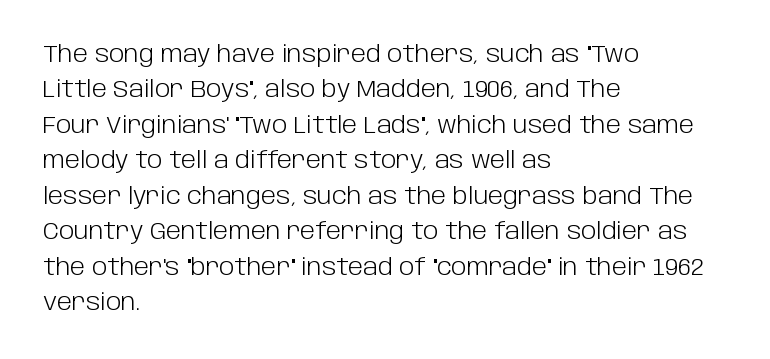
The face looks like a standard text weight, possibly lighter. Vertical strokes here are truly vertical. These lines keep a tight, regular rhythm from letter to letter. Leading matches the norm, producing a regular column. Left-aligned paragraph, ragged on the right. The space directly below the letters is spotless.
